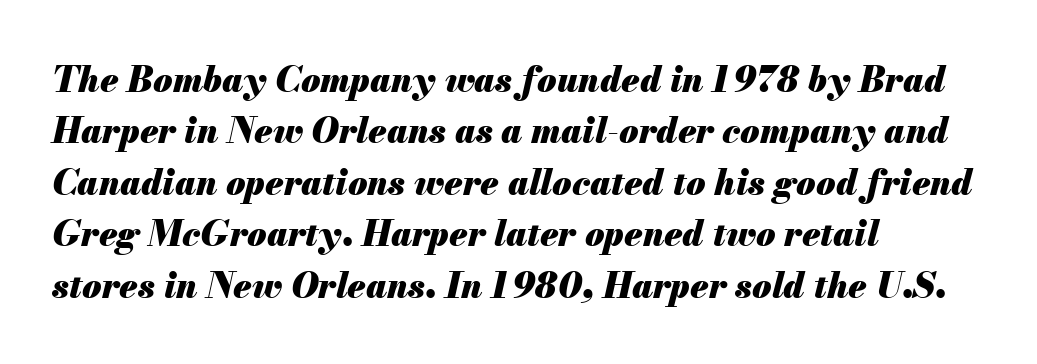
Every row of glyphs begins at an identical x-position on the left. The zone under the glyphs is completely vacant. Line spacing here is normal. Weight check: bold — yes, fully.
